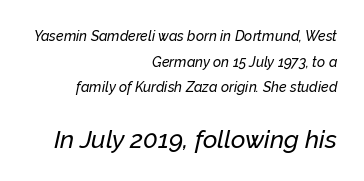
{"italic": "yes", "lean": "right", "slant_degrees": 12, "underline": "no", "align": "right", "line_spacing_ratio": 1.83, "letter_spacing": "normal", "letter_spacing_em": 0.0, "larger_block": "second", "size_ratio": 1.79, "glyph_px": 25}
